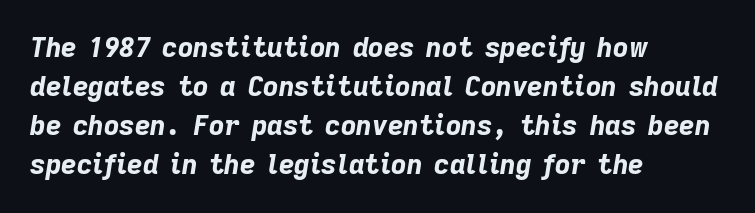
{"italic": "yes", "lean": "right", "slant_degrees": 9, "bold": "yes", "underline": "no", "align": "left", "line_spacing": "normal", "line_spacing_ratio": 1.45, "letter_spacing": "normal", "letter_spacing_em": 0.0, "glyph_px": 27}
